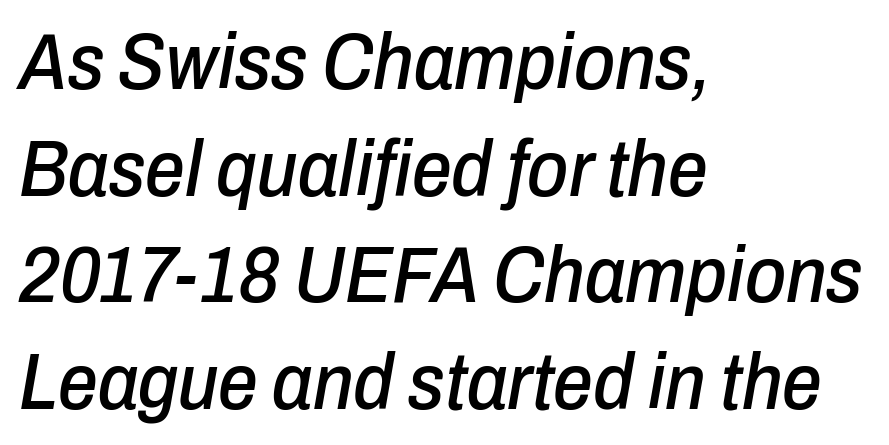
The image shows 79 px condensed type, italic (leaning right); set left-aligned, normal line spacing (1.35x), normal letter spacing, not underlined; low stroke contrast and a medium x-height.
